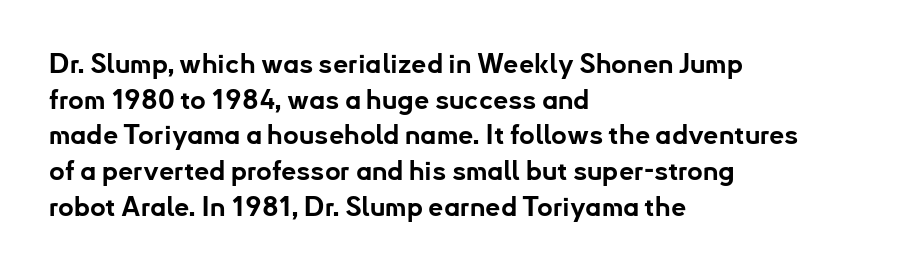
{"italic": "no", "bold": "yes", "underline": "no", "align": "left", "line_spacing": "normal", "line_spacing_ratio": 1.32, "letter_spacing": "normal", "letter_spacing_em": 0.0, "glyph_px": 27}
